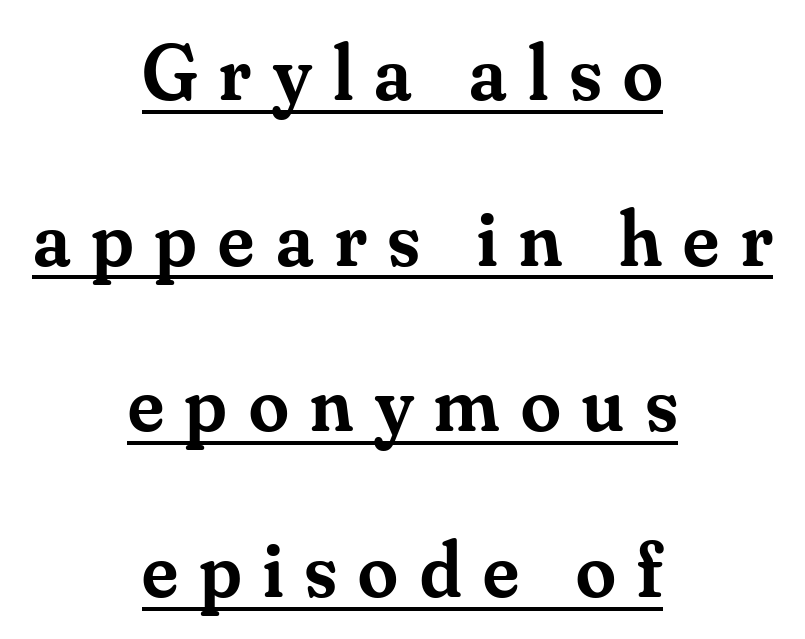
The image shows 80 px semibold serif type, upright; set centered, loose line spacing (2.07x), unusually wide letter spacing (+0.27 em), underlined; medium stroke contrast and a small x-height.
